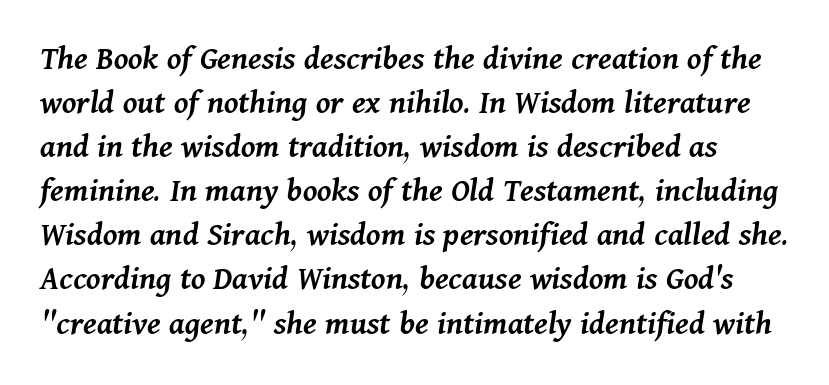
The rendering uses natural spacing where letterforms have individual widths. Look at the stroke-to-counter ratio: somewhat heavy, a semibold. Each new line begins a customary step beneath the previous one. The baseline area is clear.
